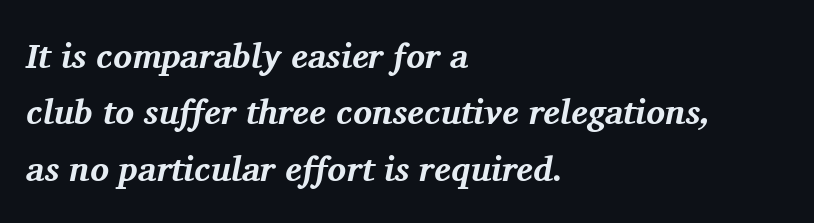
Q: Is the text bold? A: Yes.
Q: Is the text italic (slanted)? A: Yes, it leans right by about 11 degrees.
Q: Is the typeface a serif or a sans-serif typeface? A: Serif.
Q: Is the text underlined? A: No.
Q: How is the paragraph aligned? A: Left-aligned.
Q: Is the spacing between letters normal or unusually wide? A: Normal.
Q: Is the spacing between lines tight, normal or loose? A: Normal.
Q: Width (condensed, normal, or wide)? A: Normal.
Q: Stroke contrast? A: Medium.
Q: x-height? A: Medium.
Q: Monospaced? A: No.
